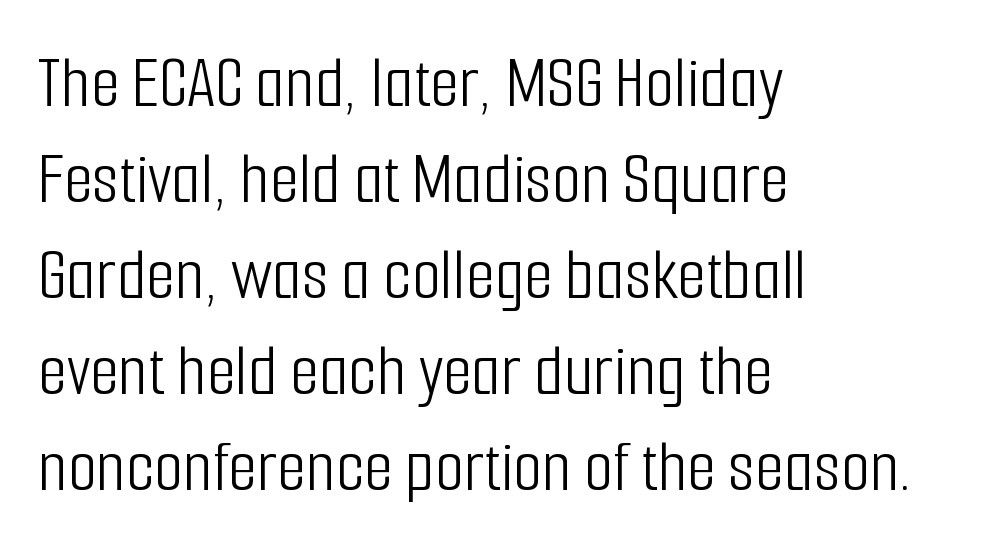
Each row of text sits above clean, open space. Think of a printed novel: that variable character pitch is what you see here. These glyphs show unthickened strokes, regular width or finer. This is sans-serif lettering, the kind often seen on screens and signage.
